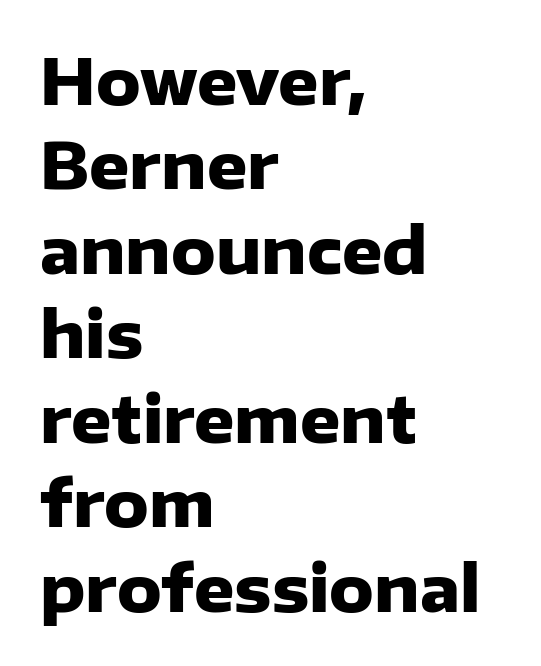
Is the letter spacing exaggerated? No — it looks like the ordinary default. The rendering uses a moderate line-height, typical for paragraphs. Upright lettering throughout. This is heavy type, rendered in bold.
